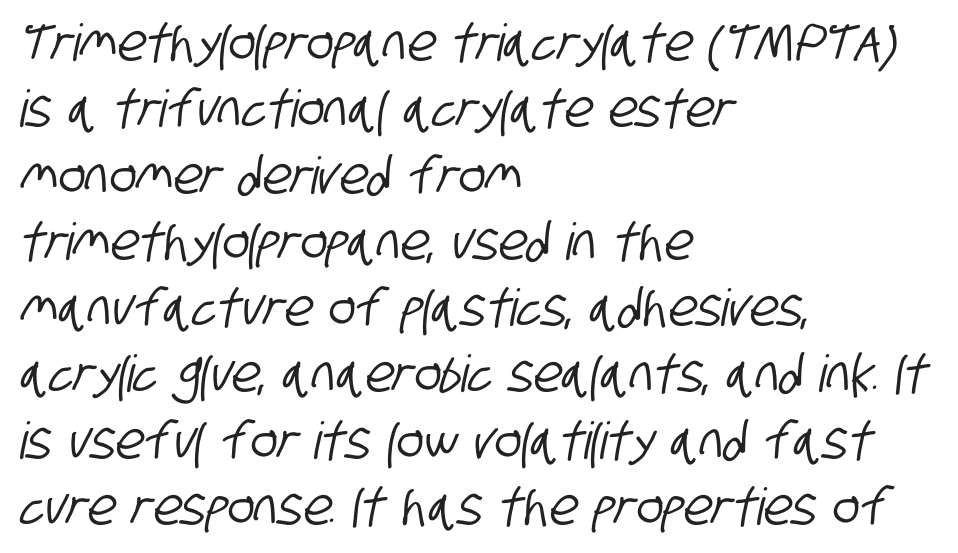
Looks like regular typesetting: each glyph gets only the width it needs. Quick note: interline space is typical. Nothing sits at the stroke ends, so this counts as sans-serif. The rendering anchors every line to the left-hand side.
